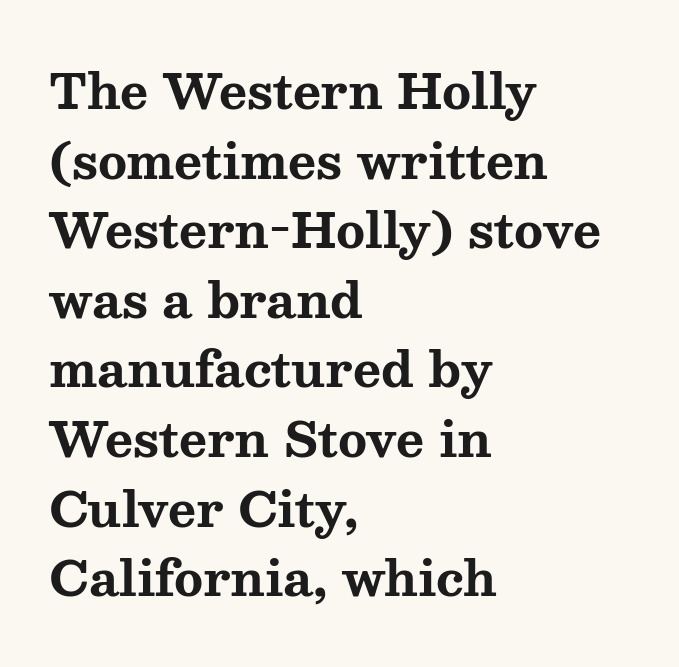
{"serif": "yes", "italic": "no", "bold": "yes", "weight": "bold", "width": "wide", "stroke_contrast": "medium", "x_height": "medium", "monospaced": "no", "underline": "no", "align": "left", "line_spacing": "normal", "line_spacing_ratio": 1.45, "letter_spacing": "normal", "letter_spacing_em": 0.0, "glyph_px": 48}
